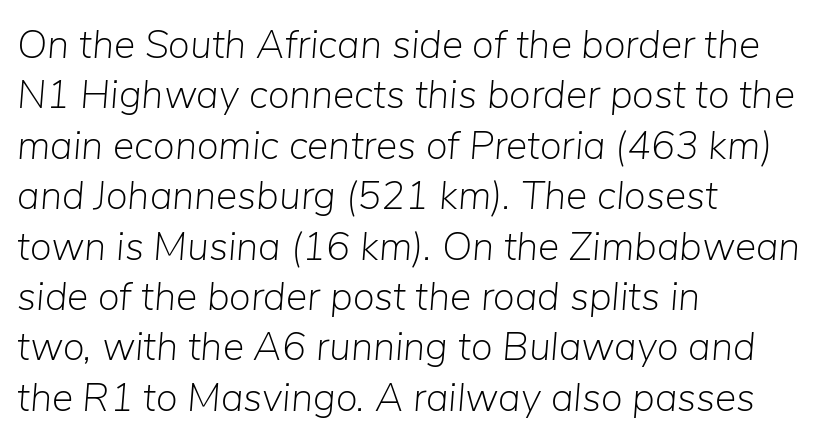
The image shows 40 px light type, italic (leaning right); set left-aligned, normal line spacing (1.26x), normal letter spacing, not underlined; low stroke contrast and a medium x-height.
